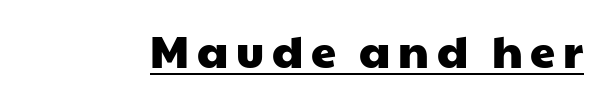
Q: Is the typeface a serif or a sans-serif typeface? A: Sans-serif.
Q: Is the text underlined? A: Yes.
Q: Width (condensed, normal, or wide)? A: Wide.
Q: Stroke contrast? A: Low.
Q: x-height? A: Medium.
Q: Monospaced? A: No.
